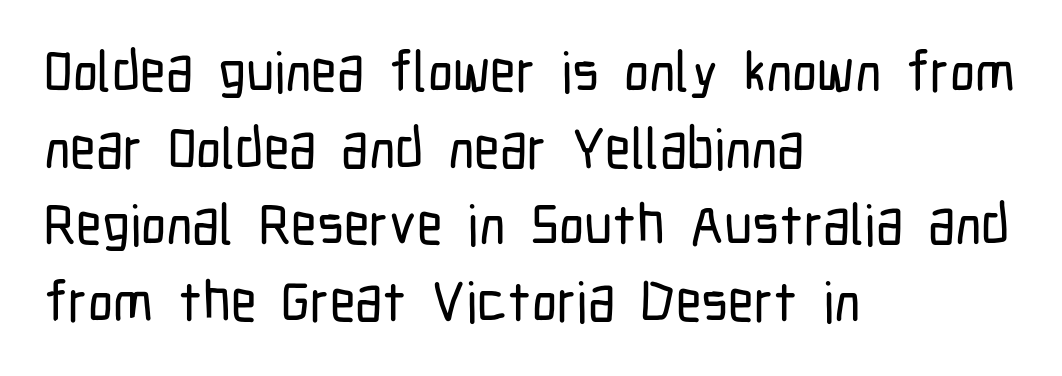
Q: Is the text italic (slanted)? A: No, it is upright.
Q: Is the typeface a serif or a sans-serif typeface? A: Sans-serif.
Q: Is the text underlined? A: No.
Q: How is the paragraph aligned? A: Left-aligned.
Q: Is the spacing between letters normal or unusually wide? A: Normal.
Q: Is the spacing between lines tight, normal or loose? A: Normal.
Q: Width (condensed, normal, or wide)? A: Condensed.
Q: Stroke contrast? A: Low.
Q: x-height? A: Medium.
Q: Monospaced? A: No.
